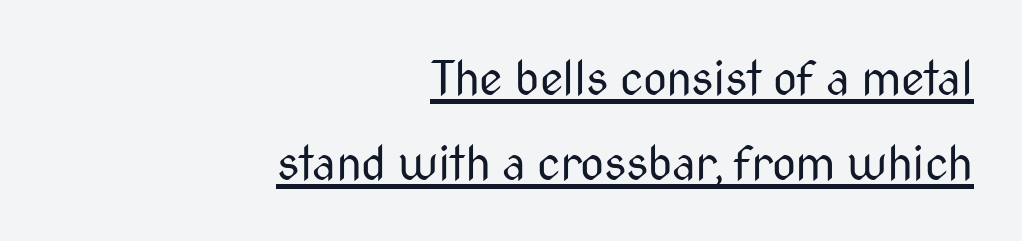
The image shows 47 px regular-weight, condensed sans-serif type, upright; set right-aligned, line spacing 1.8x, normal letter spacing, underlined; medium stroke contrast and a medium x-height.
